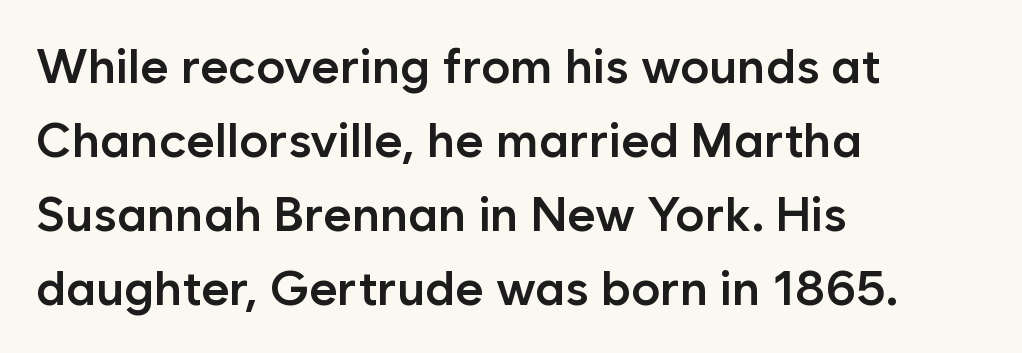
Q: Is the text bold? A: Semi-bold.
Q: Is the text italic (slanted)? A: No, it is upright.
Q: Is the typeface a serif or a sans-serif typeface? A: Sans-serif.
Q: Is the text underlined? A: No.
Q: How is the paragraph aligned? A: Left-aligned.
Q: Is the spacing between letters normal or unusually wide? A: Normal.
Q: Is the spacing between lines tight, normal or loose? A: Normal.
Q: Width (condensed, normal, or wide)? A: Normal.
Q: Stroke contrast? A: Low.
Q: x-height? A: Medium.
Q: Monospaced? A: No.
